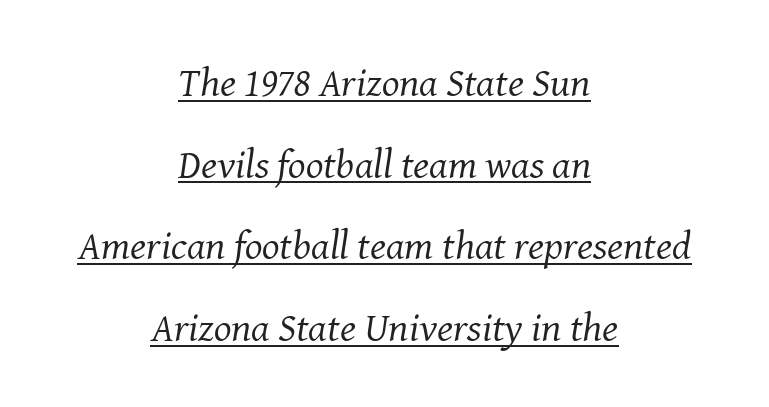
{"serif": "yes", "italic": "yes", "lean": "right", "slant_degrees": 8, "bold": "no", "weight": "regular", "width": "normal", "stroke_contrast": "medium", "x_height": "medium", "monospaced": "no", "underline": "yes", "align": "center", "line_spacing": "loose", "line_spacing_ratio": 1.99, "letter_spacing": "normal", "letter_spacing_em": 0.0, "glyph_px": 41}
